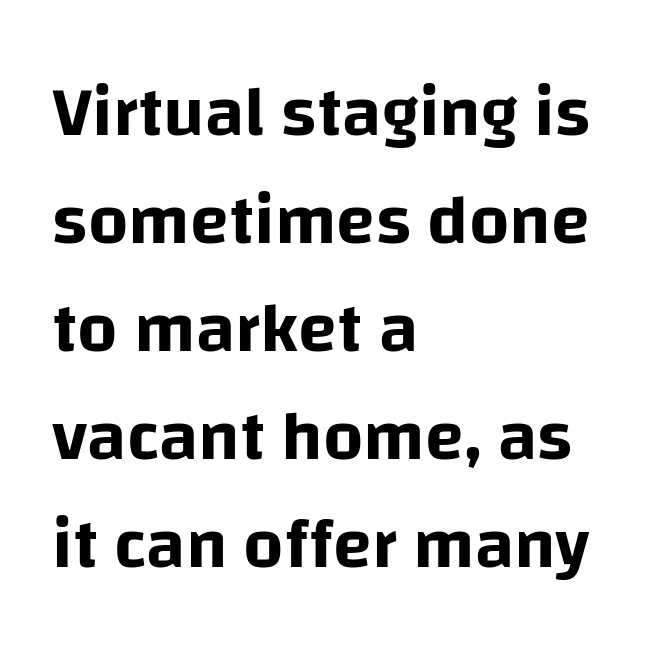
{"serif": "no", "italic": "no", "width": "normal", "stroke_contrast": "low", "x_height": "large", "monospaced": "no", "underline": "no", "align": "left", "line_spacing": "normal", "line_spacing_ratio": 1.52, "letter_spacing": "normal", "letter_spacing_em": 0.0, "glyph_px": 71}
